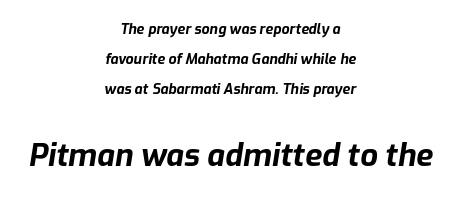
Q: Is the text bold? A: Yes.
Q: Is the text italic (slanted)? A: Yes, it leans right by about 9 degrees.
Q: Is the text underlined? A: No.
Q: How is the paragraph aligned? A: Centered.
Q: Is the spacing between letters normal or unusually wide? A: Normal.
Q: Is the spacing between lines tight, normal or loose? A: Loose.
Q: Which block of text is set in a larger size, the first (top) or the second (bottom)? A: The second (bottom) one.
Q: Width (condensed, normal, or wide)? A: Normal.
Q: Stroke contrast? A: Low.
Q: x-height? A: Medium.
Q: Monospaced? A: No.
